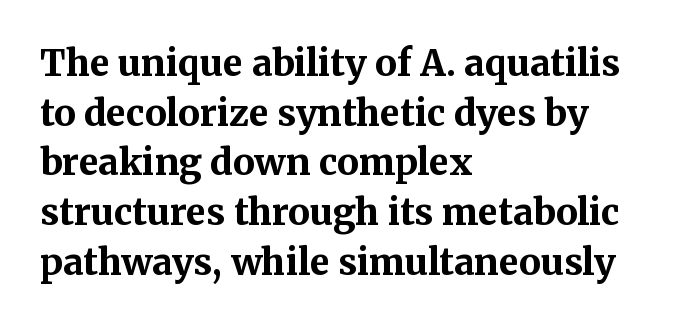
Q: Is the text bold? A: Yes.
Q: Is the text italic (slanted)? A: No, it is upright.
Q: Is the typeface a serif or a sans-serif typeface? A: Serif.
Q: Is the text underlined? A: No.
Q: How is the paragraph aligned? A: Left-aligned.
Q: Is the spacing between letters normal or unusually wide? A: Normal.
Q: Is the spacing between lines tight, normal or loose? A: Normal.
Q: Width (condensed, normal, or wide)? A: Normal.
Q: Stroke contrast? A: Medium.
Q: x-height? A: Medium.
Q: Monospaced? A: No.
